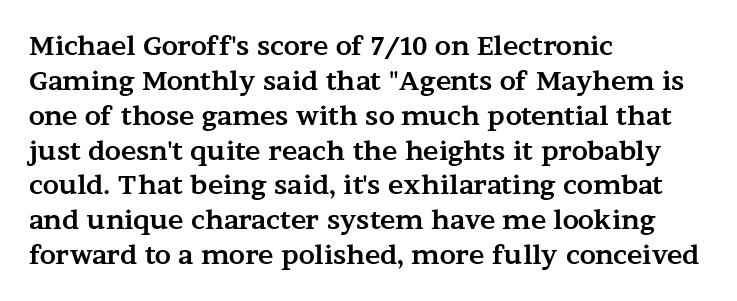
The image shows 26 px bold type, upright; set left-aligned, normal line spacing (1.34x), normal letter spacing, not underlined.
